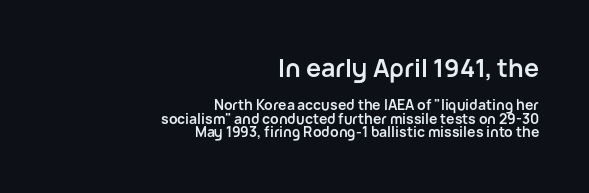
Notice how the passage keeps a crisp vertical edge on the right only. The lettering holds an erect, upright posture throughout. Type without underlining. Tracking value appears to be zero — textbook default spacing.
